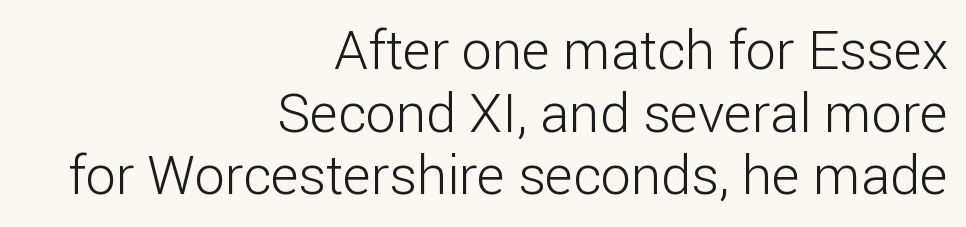
Q: Is the text bold? A: No.
Q: Is the text italic (slanted)? A: No, it is upright.
Q: Is the typeface a serif or a sans-serif typeface? A: Sans-serif.
Q: Is the text underlined? A: No.
Q: How is the paragraph aligned? A: Right-aligned.
Q: Is the spacing between letters normal or unusually wide? A: Normal.
Q: Width (condensed, normal, or wide)? A: Normal.
Q: Stroke contrast? A: Low.
Q: x-height? A: Medium.
Q: Monospaced? A: No.
